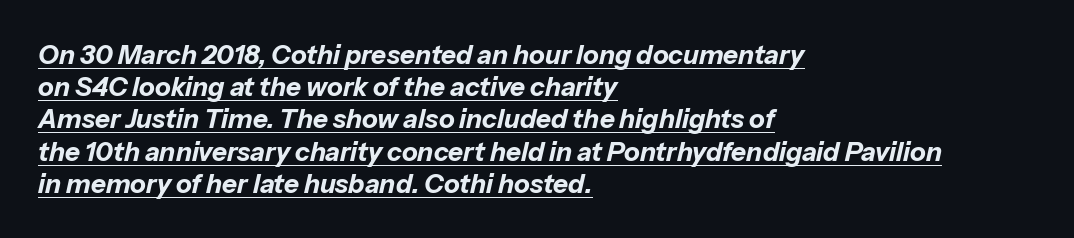
Students, observe the line beneath the letters — that is underlining. Caption: multi-line text, flush left, ragged right. Standard letterfit; no display-style spreading of the glyphs. Slanted lettering throughout.
